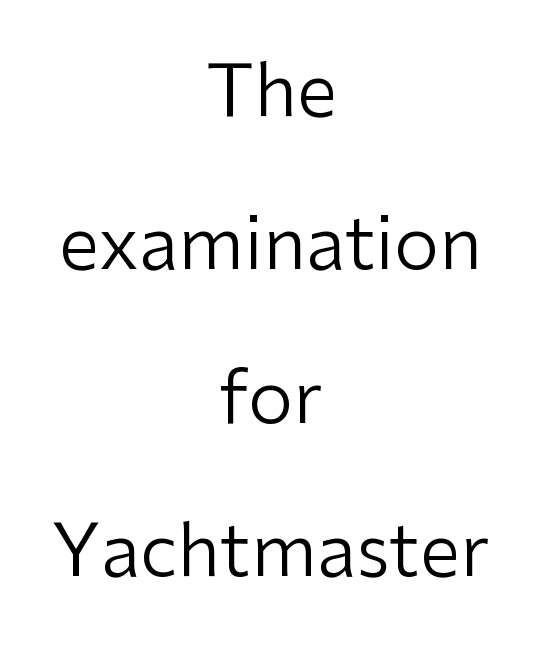
Nothing heavy about these letters — not bold at all. The letters sit at their default tracking, neither squeezed nor spread. The lines in this sample share a center point and differ in where they start and stop. It's the straight-up-and-down kind of type. The lines are spread far apart with generous leading. Serifs: no, the terminals of the letterforms are clean.
